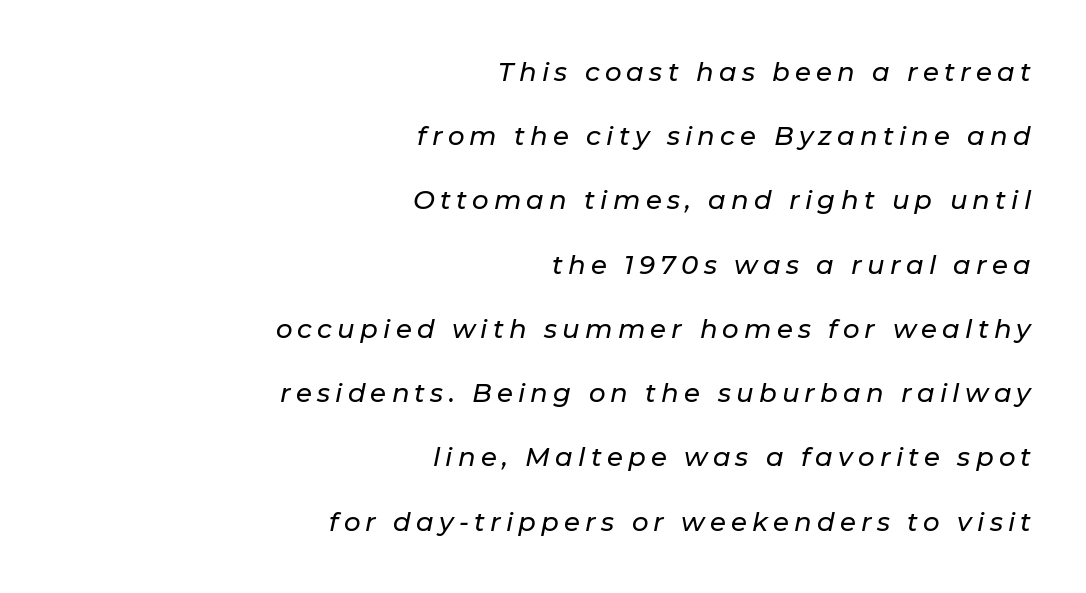
Q: Is the text italic (slanted)? A: Yes, it leans right by about 11 degrees.
Q: Is the text underlined? A: No.
Q: How is the paragraph aligned? A: Right-aligned.
Q: Is the spacing between letters normal or unusually wide? A: Unusually wide.
Q: Is the spacing between lines tight, normal or loose? A: Loose.
